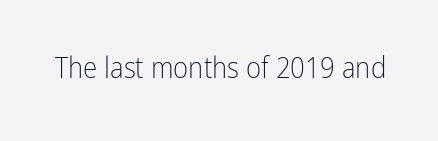
Do the characters align in a grid? No, the font is proportional. The specimen reads as upright at a glance. The tracking reads as untouched default to a designer's eye. Serifs: no, the terminals of the letterforms are clean. Stems and bowls with no extra thickness — not bold.
